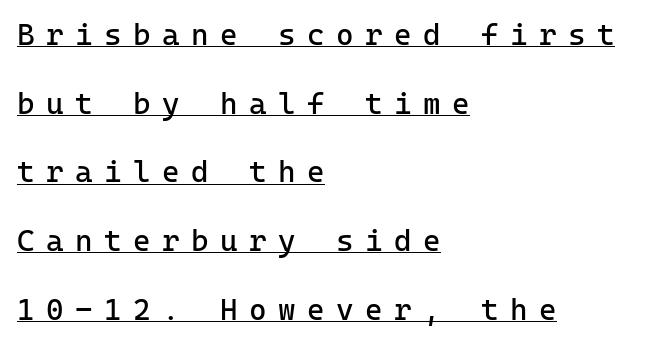
Summary of weight: not heavy and not bold. You can tell from the bare stems that sans-serif type was used. Designer's note — italics off, roman on. Baseline-to-baseline distance is far greater than the letter height. If you drew a ruler down the left edge, every line would touch it. Is there an underline? Yes — a line sits under the letters.
